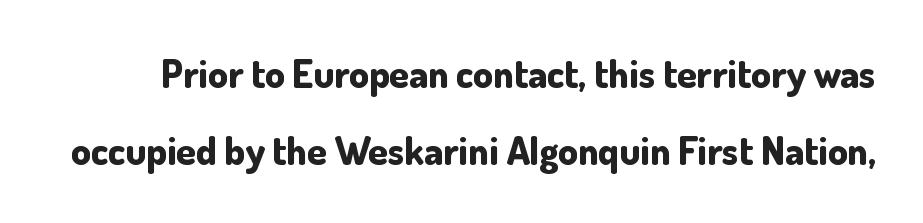
The image shows 39 px bold sans-serif type, upright; set loose line spacing (1.98x), normal letter spacing, not underlined; low stroke contrast and a small x-height.
